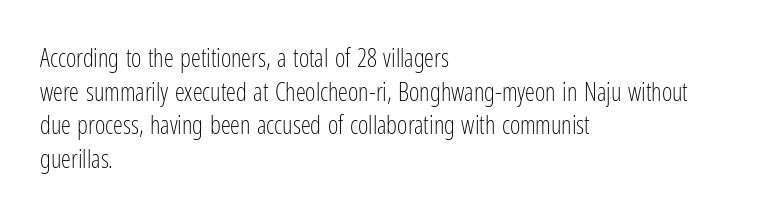
Q: Is the text bold? A: No.
Q: Is the text italic (slanted)? A: No, it is upright.
Q: Is the text underlined? A: No.
Q: How is the paragraph aligned? A: Left-aligned.
Q: Is the spacing between letters normal or unusually wide? A: Normal.
Q: Is the spacing between lines tight, normal or loose? A: Normal.
